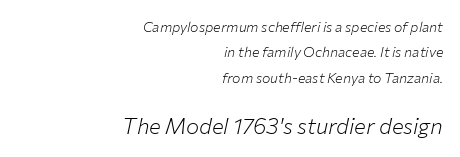
{"italic": "yes", "lean": "right", "slant_degrees": 12, "bold": "no", "underline": "no", "align": "right", "line_spacing_ratio": 1.82, "letter_spacing": "normal", "letter_spacing_em": 0.0, "larger_block": "second", "size_ratio": 1.57, "glyph_px": 22}
